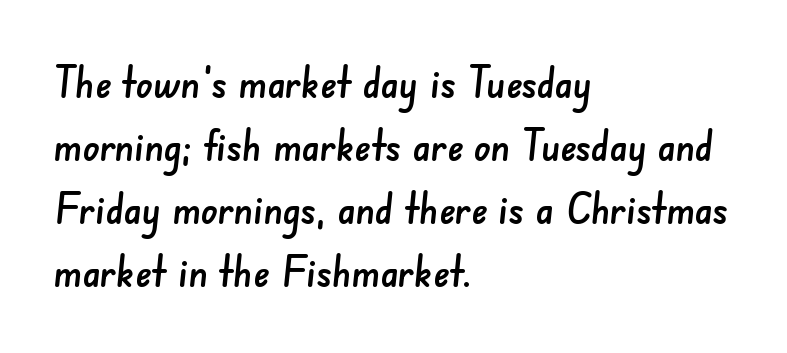
Here the designer chose a conventional face with non-uniform glyph widths. Words float on clear page, feet unadorned. The gaps between neighbouring characters are ordinary and unremarkable. Each new line begins a customary step beneath the previous one. The designer went with a sans here, leaving each stem footless. In CSS terms this would be text-align: left.
